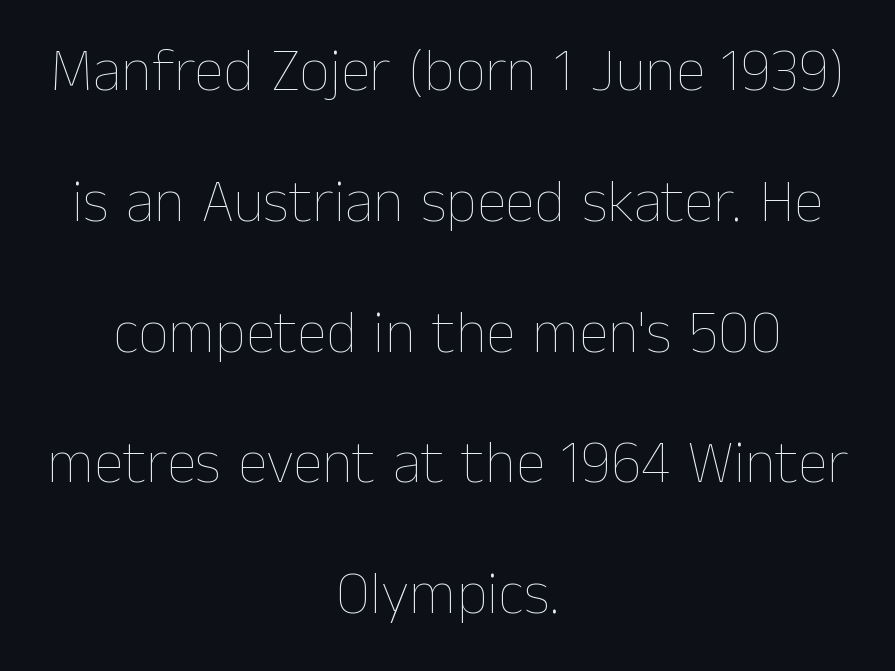
The image shows 60 px thin type, upright; set centered, loose line spacing (2.18x), normal letter spacing, not underlined; low stroke contrast and a medium x-height.
